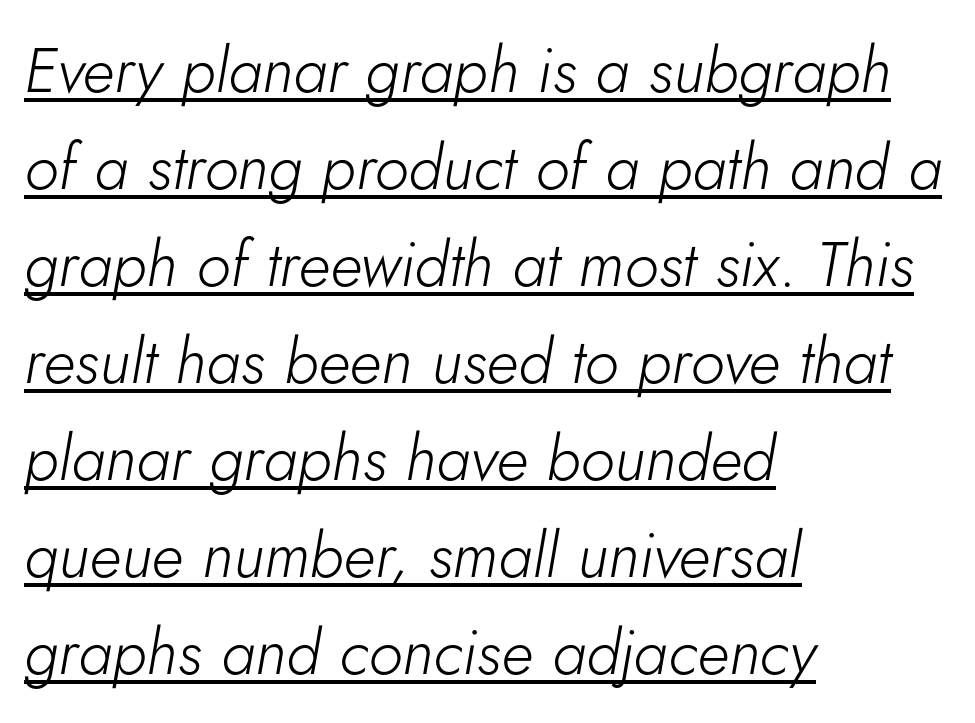
{"italic": "yes", "lean": "right", "slant_degrees": 5, "bold": "no", "weight": "light", "width": "normal", "stroke_contrast": "low", "x_height": "small", "monospaced": "no", "underline": "yes", "align": "left", "line_spacing": "normal", "line_spacing_ratio": 1.54, "letter_spacing": "normal", "letter_spacing_em": 0.0, "glyph_px": 63}
